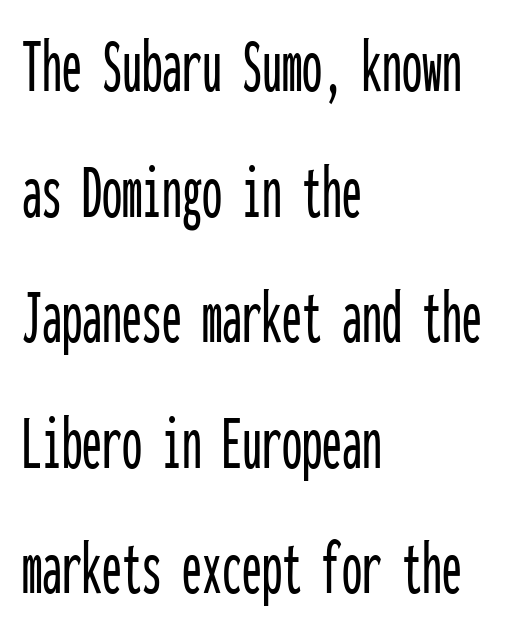
{"serif": "no", "italic": "no", "width": "condensed", "stroke_contrast": "low", "x_height": "medium", "monospaced": "yes", "underline": "no", "align": "left", "line_spacing": "normal", "line_spacing_ratio": 1.57, "letter_spacing": "normal", "letter_spacing_em": 0.0, "glyph_px": 80}
